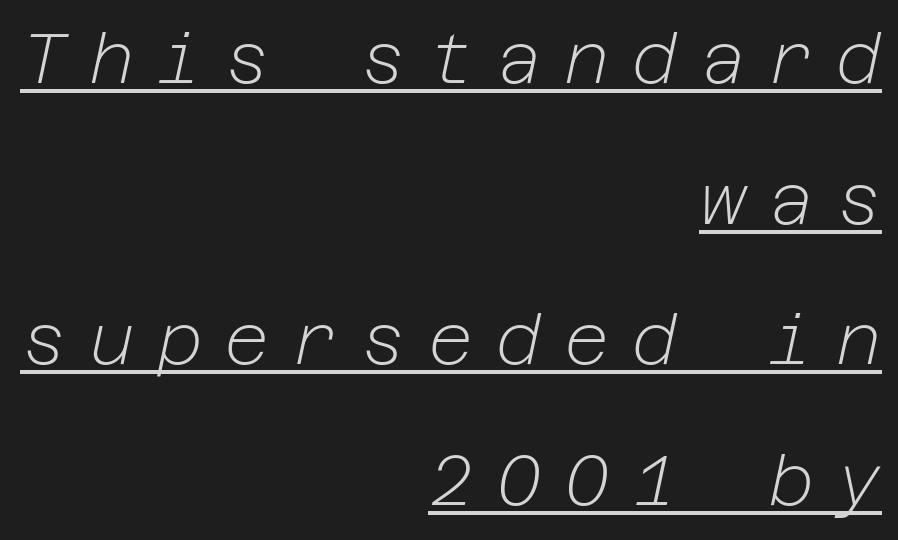
Q: Is the text bold? A: No.
Q: Is the text italic (slanted)? A: Yes, it leans right by about 12 degrees.
Q: Is the text underlined? A: Yes.
Q: How is the paragraph aligned? A: Right-aligned.
Q: Is the spacing between letters normal or unusually wide? A: Unusually wide.
Q: Is the spacing between lines tight, normal or loose? A: Loose.
Q: Width (condensed, normal, or wide)? A: Normal.
Q: Stroke contrast? A: Low.
Q: x-height? A: Medium.
